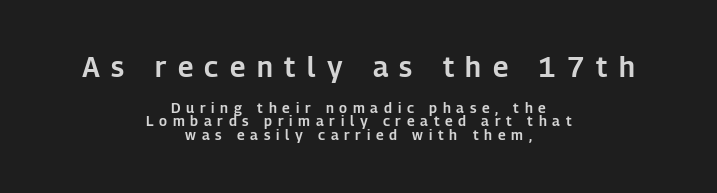
This sample has the flowing, uneven cadence of proportional lettering. The passage shown begins with its larger block and ends with its smaller one. Typeset on center — no edge is straight. A clean baseline with only descenders dipping below it. This rendering widens character spacing well past its baseline value. These lines were composed using upright roman letters.
